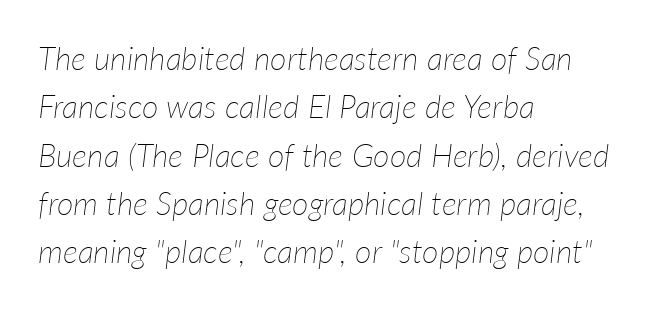
{"italic": "yes", "lean": "right", "slant_degrees": 7, "bold": "no", "weight": "thin", "width": "normal", "stroke_contrast": "low", "x_height": "medium", "monospaced": "no", "underline": "no", "align": "left", "line_spacing": "normal", "line_spacing_ratio": 1.51, "letter_spacing": "normal", "letter_spacing_em": 0.0, "glyph_px": 32}
